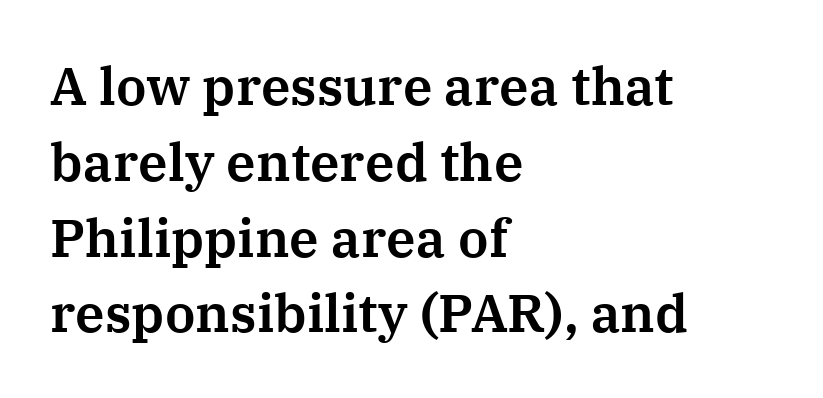
The image shows 53 px serif type, upright; set left-aligned, normal line spacing (1.43x), normal letter spacing, not underlined; medium stroke contrast and a medium x-height.
